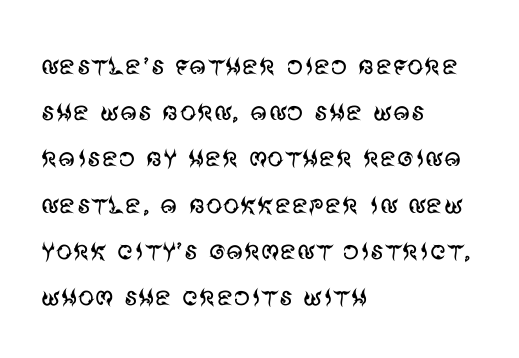
{"serif": "no", "italic": "no", "bold": "no", "weight": "regular", "width": "normal", "stroke_contrast": "medium", "x_height": "large", "monospaced": "no", "underline": "no", "align": "left", "line_spacing": "normal", "line_spacing_ratio": 1.4, "letter_spacing": "normal", "letter_spacing_em": 0.0, "glyph_px": 33}
